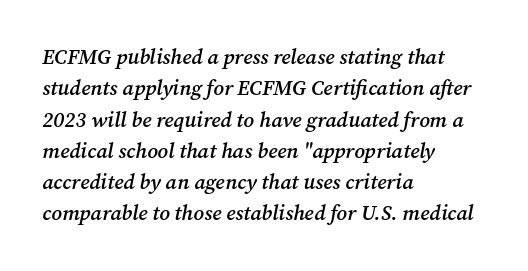
{"italic": "yes", "lean": "right", "slant_degrees": 12, "bold": "semi", "underline": "no", "align": "left", "line_spacing": "normal", "line_spacing_ratio": 1.49, "letter_spacing": "normal", "letter_spacing_em": 0.0, "glyph_px": 21}
